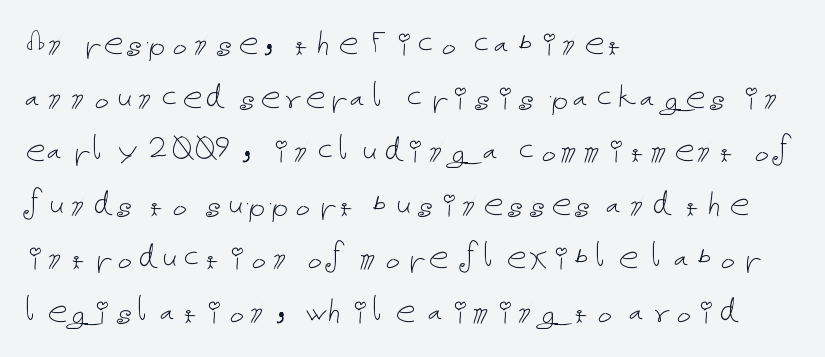
The image shows 40 px thin type, upright; set left-aligned, normal line spacing (1.34x), normal letter spacing, not underlined; low stroke contrast and a medium x-height.
